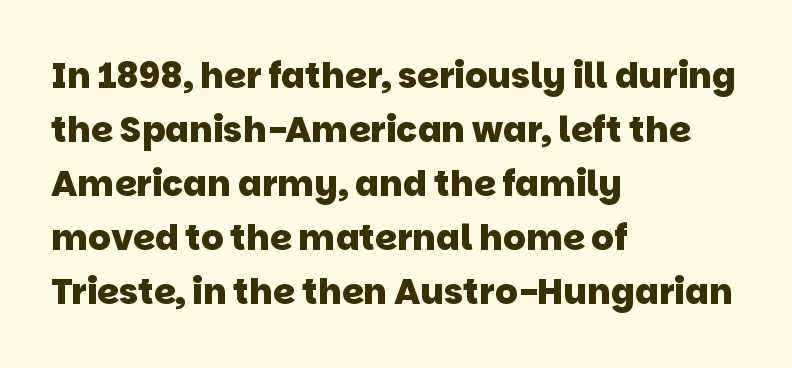
The lines sit at an ordinary, default distance from one another. A sans-serif font was chosen for this passage. All the whitespace from short lines collects on the right. The gap between lines stays unmarked. The face used here is proportionally spaced, like ordinary book or web type. Characters follow at the spacing the type designer built in.
